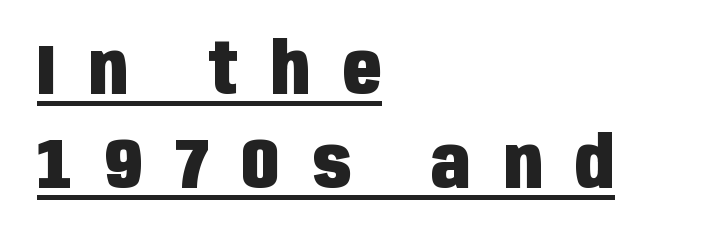
The space between consecutive lines is moderate. Emphasis by weight is at full strength: bold. This rendering uses left alignment, leaving the right contour irregular. A typesetter would call this proportional, since set widths differ per character. What kind of face is this? One without serifs — a sans. The lettering stays uniformly vertical, giving the passage a roman look.
